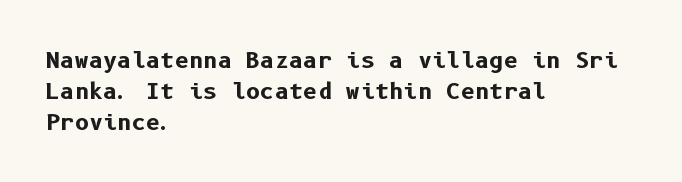
The image shows 22 px bold type, upright; set left-aligned, normal line spacing (1.4x), normal letter spacing, not underlined.
